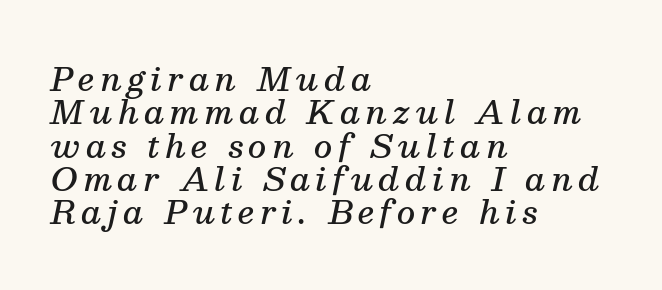
Q: Is the text bold? A: Semi-bold.
Q: Is the text italic (slanted)? A: Yes, it leans right by about 13 degrees.
Q: Is the typeface a serif or a sans-serif typeface? A: Serif.
Q: Is the text underlined? A: No.
Q: How is the paragraph aligned? A: Left-aligned.
Q: Is the spacing between lines tight, normal or loose? A: Tight.
Q: Width (condensed, normal, or wide)? A: Normal.
Q: Stroke contrast? A: Medium.
Q: x-height? A: Medium.
Q: Monospaced? A: No.
